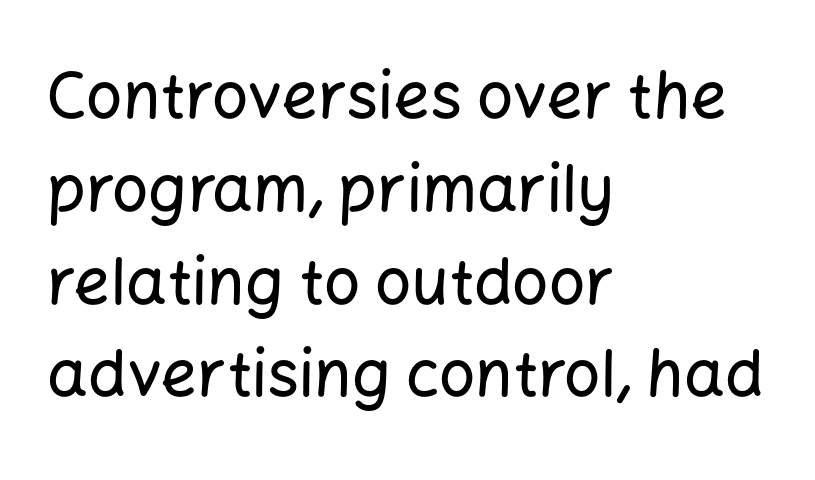
The image shows 64 px sans-serif type, upright; set left-aligned, normal line spacing (1.45x), normal letter spacing, not underlined; low stroke contrast and a medium x-height.
